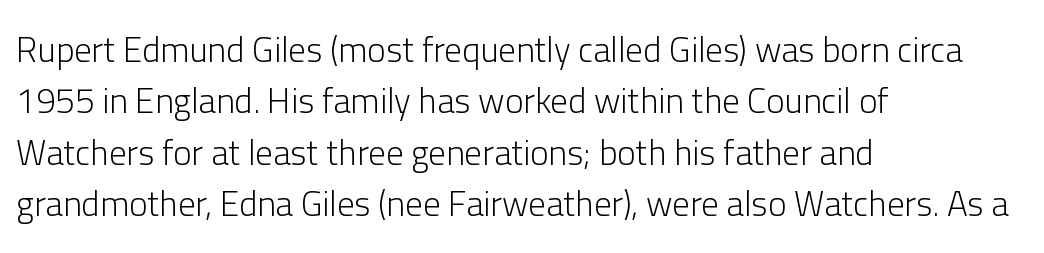
The letters advance in unequal steps, a hallmark of proportional type. These lines are set flush left with a ragged right edge. A typesetter would mark this as roman, not italic. What's the leading like? Ordinary, nothing unusual. Stems and bowls with no extra thickness — not bold.
